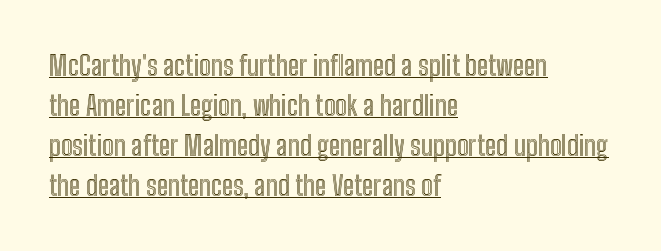
The rendering uses a moderate line-height, typical for paragraphs. Is the letter spacing exaggerated? No — it looks like the ordinary default. These lines were composed using upright roman letters. Looks like someone drew a line under every word here. Each line starts at the same left margin while the right side varies.
